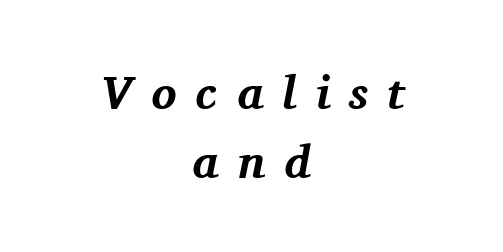
{"serif": "yes", "italic": "yes", "lean": "right", "slant_degrees": 11, "bold": "yes", "weight": "bold", "width": "normal", "stroke_contrast": "medium", "x_height": "medium", "monospaced": "no", "underline": "no", "align": "center", "line_spacing": "normal", "line_spacing_ratio": 1.47, "letter_spacing": "wide", "letter_spacing_em": 0.4, "glyph_px": 47}
